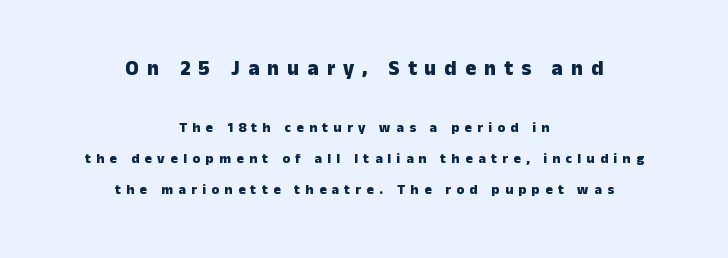
{"italic": "no", "bold": "yes", "underline": "no", "align": "center", "line_spacing": "loose", "line_spacing_ratio": 2.23, "letter_spacing": "wide", "letter_spacing_em": 0.38, "larger_block": "first", "size_ratio": 1.5, "glyph_px": 21}
